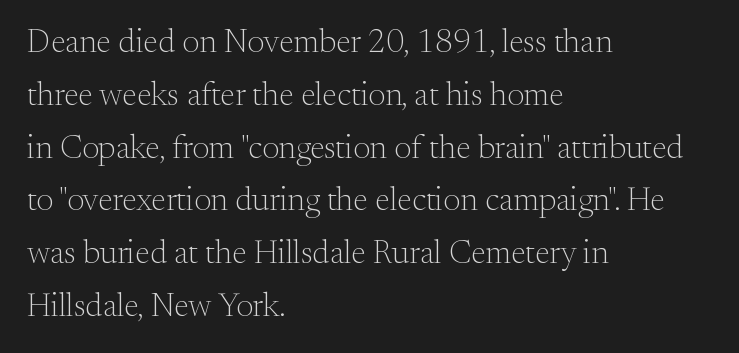
{"serif": "yes", "italic": "no", "bold": "no", "weight": "light", "width": "normal", "stroke_contrast": "medium", "x_height": "small", "monospaced": "no", "underline": "no", "align": "left", "line_spacing": "normal", "line_spacing_ratio": 1.6, "letter_spacing": "normal", "letter_spacing_em": 0.0, "glyph_px": 33}
